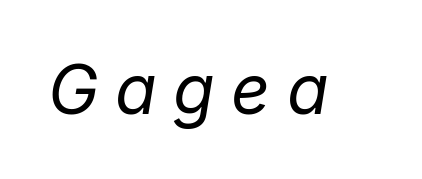
Q: Is the text bold? A: No.
Q: Is the text italic (slanted)? A: Yes, it leans right by about 9 degrees.
Q: Is the text underlined? A: No.
Q: Is the spacing between letters normal or unusually wide? A: Unusually wide.
Q: Width (condensed, normal, or wide)? A: Normal.
Q: Stroke contrast? A: Low.
Q: x-height? A: Medium.
Q: Monospaced? A: No.
